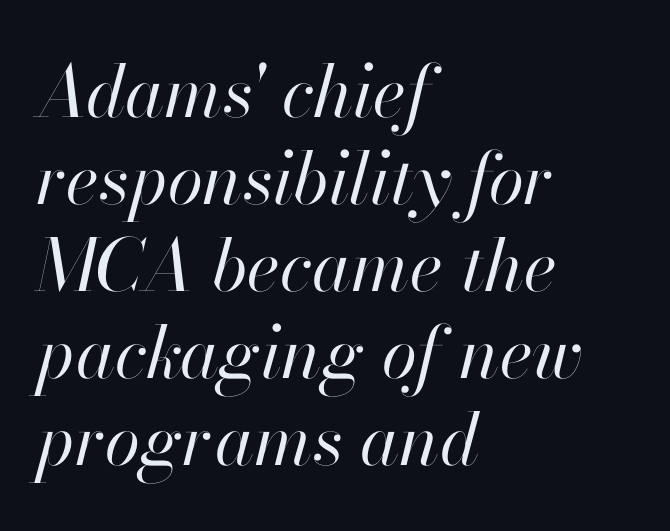
{"italic": "yes", "lean": "right", "slant_degrees": 13, "bold": "no", "weight": "regular", "width": "normal", "stroke_contrast": "high", "x_height": "small", "monospaced": "no", "underline": "no", "align": "left", "line_spacing_ratio": 1.21, "letter_spacing": "normal", "letter_spacing_em": 0.0, "glyph_px": 72}
